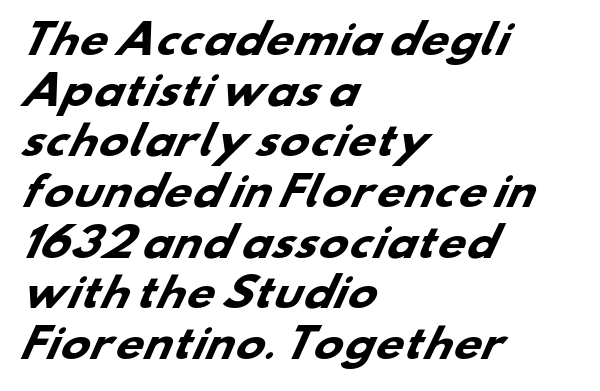
Q: Is the text bold? A: Yes.
Q: Is the typeface a serif or a sans-serif typeface? A: Sans-serif.
Q: Is the text underlined? A: No.
Q: How is the paragraph aligned? A: Left-aligned.
Q: Is the spacing between letters normal or unusually wide? A: Normal.
Q: Is the spacing between lines tight, normal or loose? A: Normal.
Q: Width (condensed, normal, or wide)? A: Wide.
Q: Stroke contrast? A: Low.
Q: x-height? A: Small.
Q: Monospaced? A: No.
